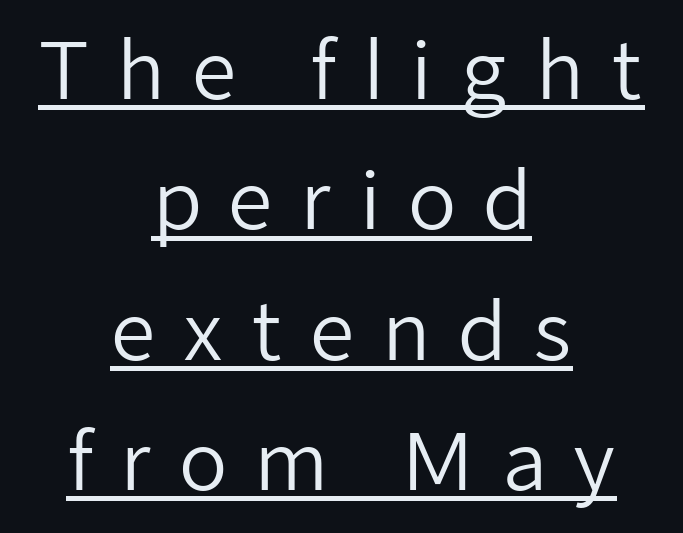
{"serif": "no", "italic": "no", "bold": "no", "weight": "regular", "width": "normal", "stroke_contrast": "low", "x_height": "medium", "monospaced": "no", "underline": "yes", "align": "center", "line_spacing": "normal", "line_spacing_ratio": 1.65, "letter_spacing": "wide", "letter_spacing_em": 0.33, "glyph_px": 79}
